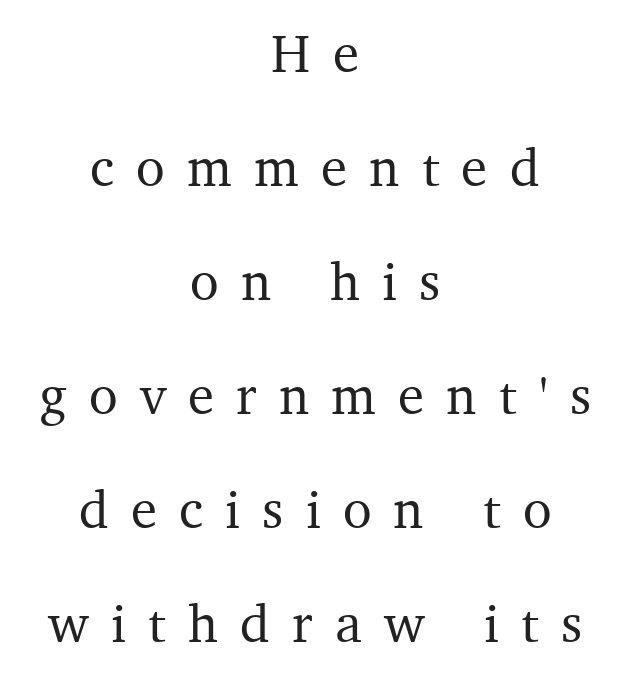
{"serif": "yes", "italic": "no", "width": "normal", "stroke_contrast": "medium", "x_height": "medium", "monospaced": "no", "underline": "no", "align": "center", "line_spacing": "loose", "line_spacing_ratio": 2.15, "letter_spacing": "wide", "letter_spacing_em": 0.42, "glyph_px": 53}
